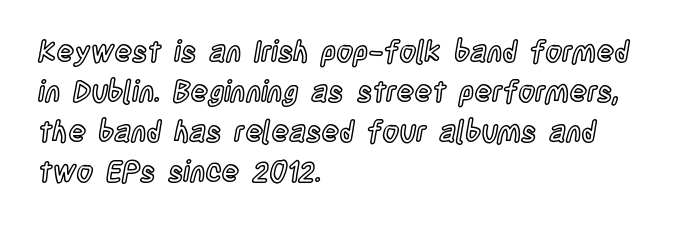
The image shows 29 px condensed type; set left-aligned, normal line spacing (1.38x), normal letter spacing, not underlined; a large x-height.
